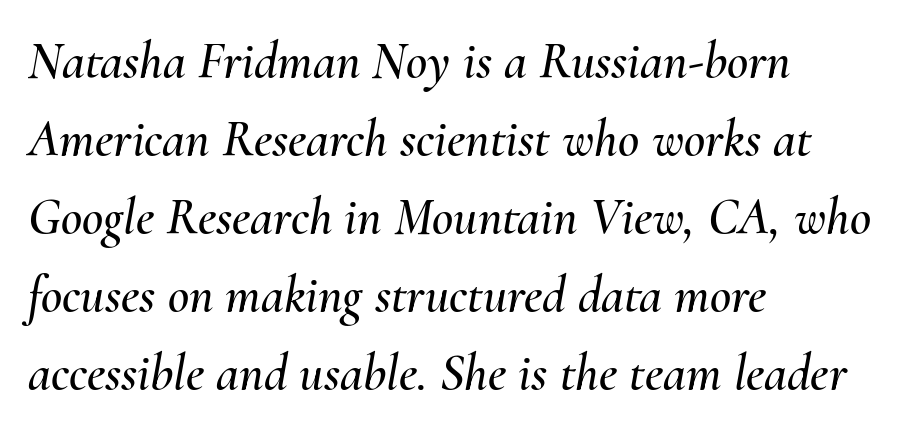
{"italic": "yes", "lean": "right", "slant_degrees": 10, "width": "normal", "stroke_contrast": "medium", "x_height": "small", "monospaced": "no", "underline": "no", "align": "left", "line_spacing": "normal", "line_spacing_ratio": 1.5, "letter_spacing": "normal", "letter_spacing_em": 0.0, "glyph_px": 52}
